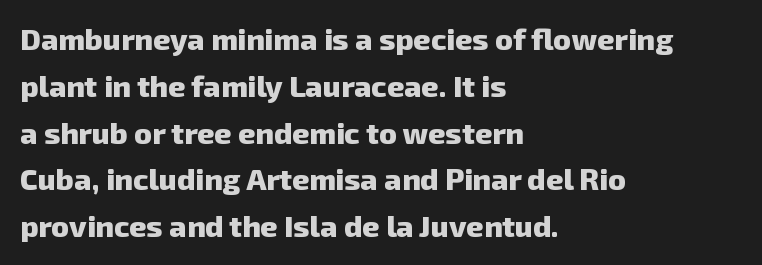
Q: Is the text bold? A: Yes.
Q: Is the typeface a serif or a sans-serif typeface? A: Sans-serif.
Q: Is the text underlined? A: No.
Q: How is the paragraph aligned? A: Left-aligned.
Q: Is the spacing between letters normal or unusually wide? A: Normal.
Q: Is the spacing between lines tight, normal or loose? A: Normal.
Q: Width (condensed, normal, or wide)? A: Normal.
Q: Stroke contrast? A: Low.
Q: x-height? A: Medium.
Q: Monospaced? A: No.
